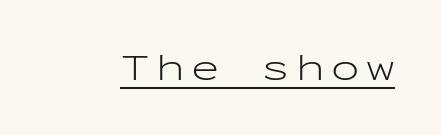
The image shows 38 px light, wide sans-serif type, upright, monospaced; set underlined; low stroke contrast and a medium x-height.
